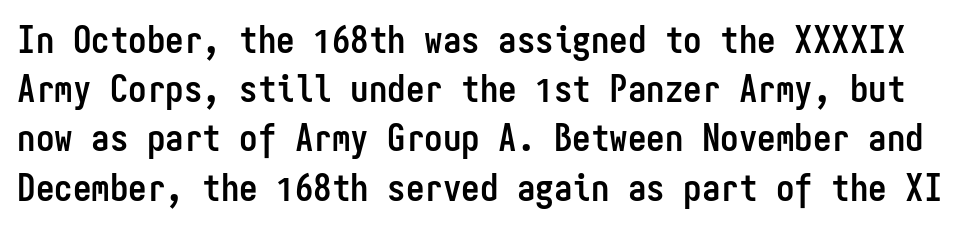
Leading: standard. The string is rendered with underlining switched off. The passage shown is typed in a monospace face where columns stay perfectly aligned. Between one letter and the next there's only the usual sliver of space.
